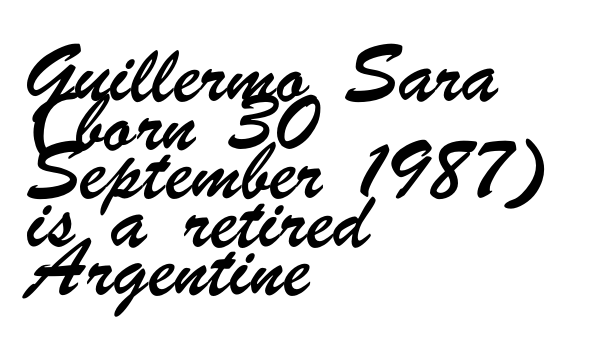
Q: Is the typeface a serif or a sans-serif typeface? A: Sans-serif.
Q: Is the text underlined? A: No.
Q: How is the paragraph aligned? A: Left-aligned.
Q: Is the spacing between letters normal or unusually wide? A: Normal.
Q: Is the spacing between lines tight, normal or loose? A: Normal.
Q: Width (condensed, normal, or wide)? A: Condensed.
Q: Stroke contrast? A: Low.
Q: x-height? A: Small.
Q: Monospaced? A: No.
